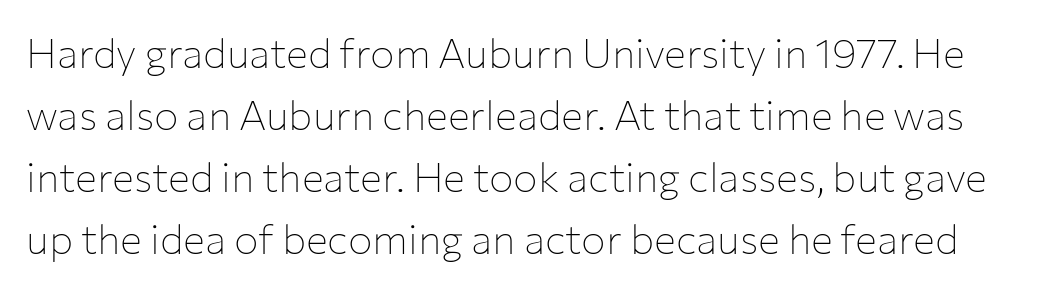
{"serif": "no", "italic": "no", "bold": "no", "weight": "thin", "width": "normal", "stroke_contrast": "low", "x_height": "medium", "monospaced": "no", "underline": "no", "line_spacing": "normal", "line_spacing_ratio": 1.51, "letter_spacing": "normal", "letter_spacing_em": 0.0, "glyph_px": 41}
